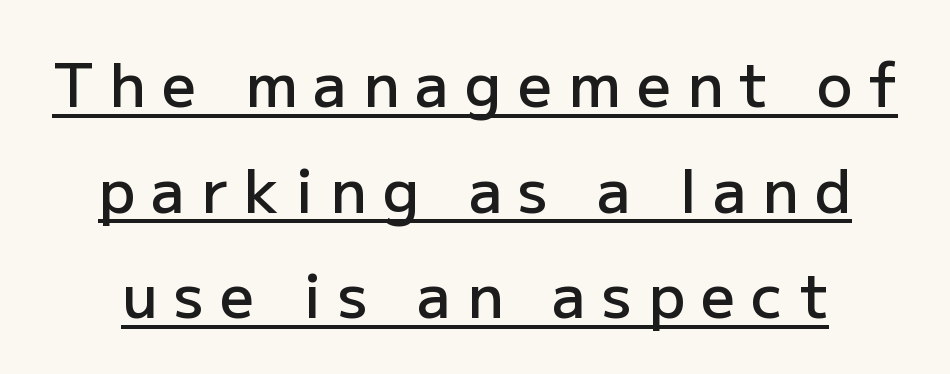
In terms of posture, this sample is upright. Is the type bold? Partly — it's a semibold, heavier than regular but not fully bold. This is sans-serif lettering, the kind often seen on screens and signage. The line texture is sparse and dotted thanks to wide tracking.
